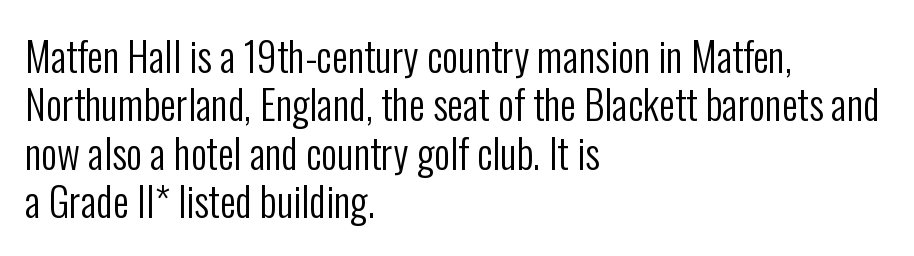
The image shows 40 px regular-weight, condensed sans-serif type, upright; set left-aligned, line spacing 1.21x, normal letter spacing, not underlined; low stroke contrast and a medium x-height.
